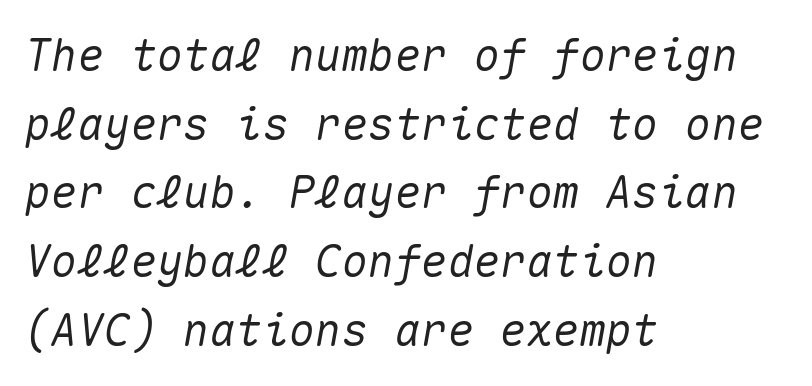
{"italic": "yes", "lean": "right", "slant_degrees": 10, "width": "normal", "stroke_contrast": "medium", "x_height": "medium", "monospaced": "yes", "underline": "no", "align": "left", "line_spacing": "normal", "line_spacing_ratio": 1.56, "letter_spacing": "normal", "letter_spacing_em": 0.0, "glyph_px": 44}
